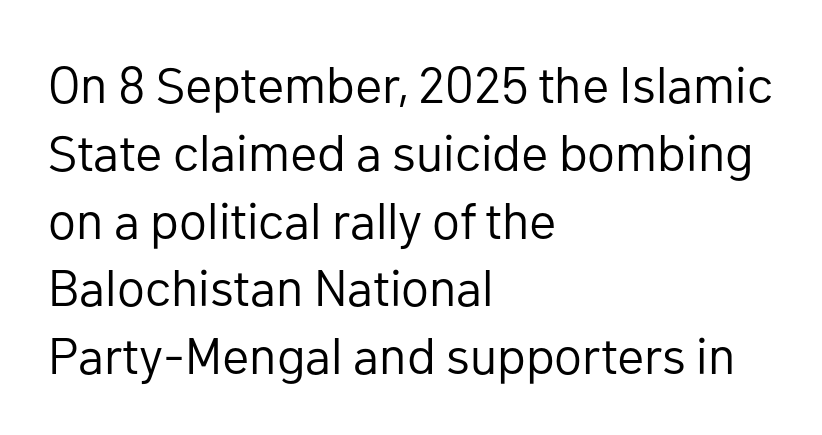
{"serif": "no", "italic": "no", "bold": "no", "weight": "regular", "width": "normal", "stroke_contrast": "low", "x_height": "medium", "monospaced": "no", "underline": "no", "align": "left", "line_spacing": "normal", "line_spacing_ratio": 1.33, "letter_spacing": "normal", "letter_spacing_em": 0.0, "glyph_px": 51}
